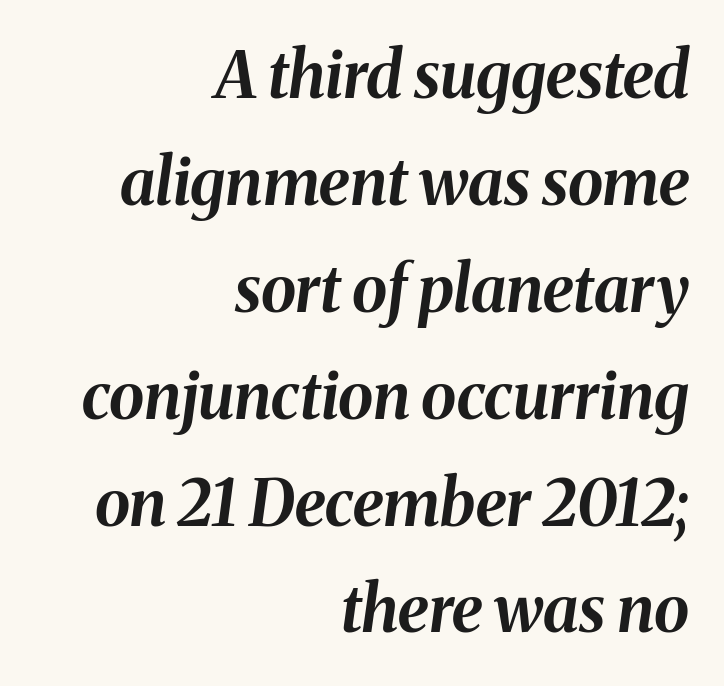
The font's italic variant was chosen for this text. The lines are quadded right. As a designer I'd log this as weight 700, bold. Compared with typical paragraphs, the rows here are spaced about the same. The space directly below the letters is spotless.
